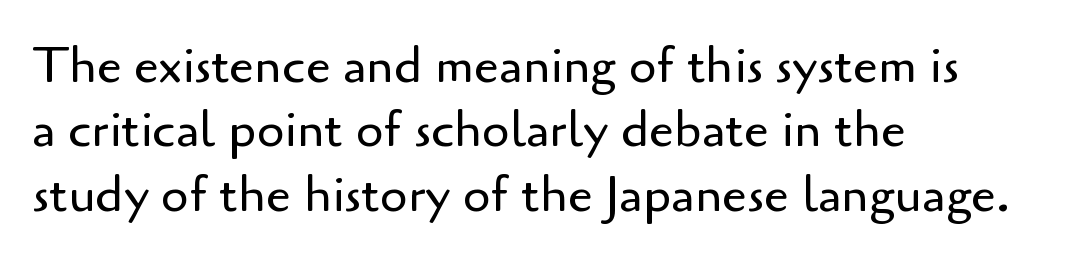
The image shows 50 px regular-weight sans-serif type, upright; set left-aligned, normal line spacing (1.29x), normal letter spacing, not underlined; low stroke contrast and a small x-height.
